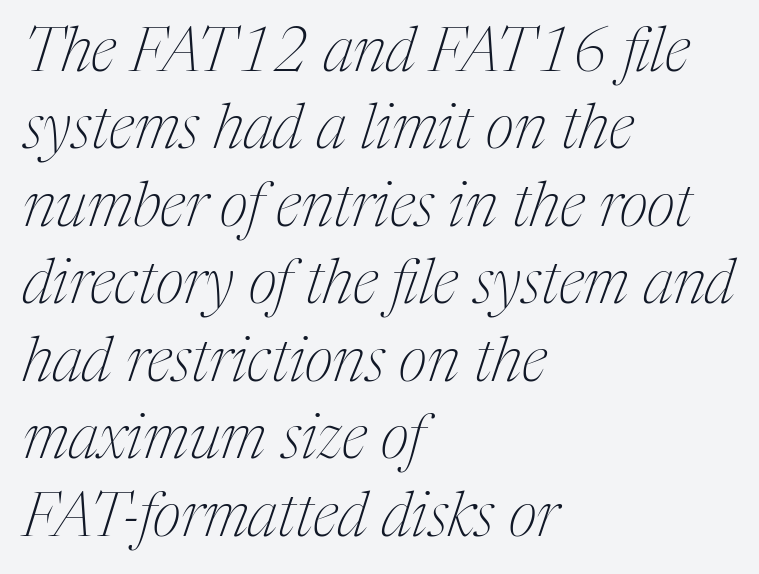
Vertical stems look standard width or narrower in stroke. The space directly below the letters is spotless. The passage shown is typed in a proportional face where columns would drift. Quick note: italic.
